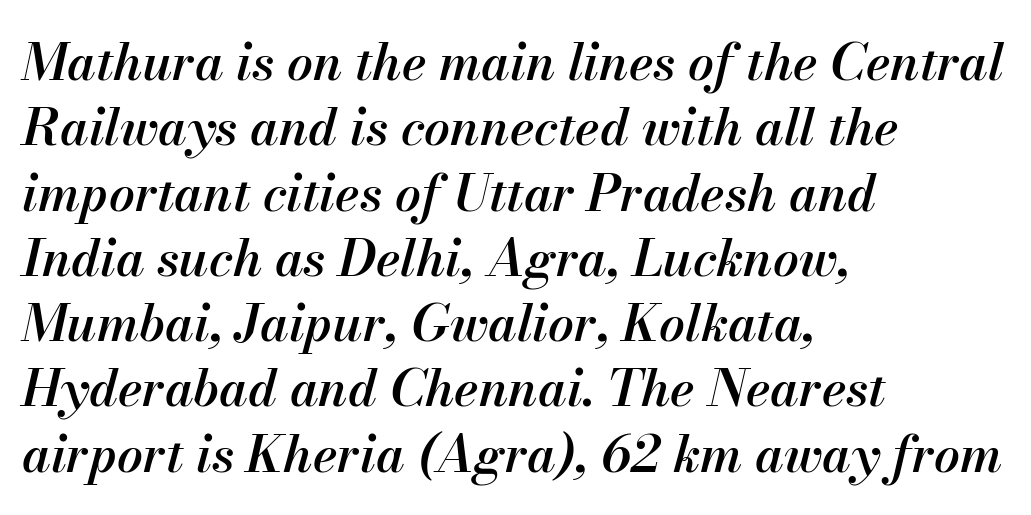
Q: Is the text bold? A: Semi-bold.
Q: Is the text italic (slanted)? A: Yes, it leans right by about 13 degrees.
Q: Is the text underlined? A: No.
Q: How is the paragraph aligned? A: Left-aligned.
Q: Is the spacing between letters normal or unusually wide? A: Normal.
Q: Is the spacing between lines tight, normal or loose? A: Normal.
Q: Width (condensed, normal, or wide)? A: Normal.
Q: Stroke contrast? A: Medium.
Q: x-height? A: Small.
Q: Monospaced? A: No.
